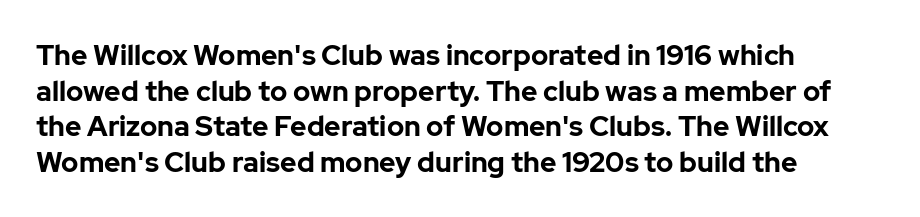
Q: Is the text bold? A: Yes.
Q: Is the text italic (slanted)? A: No, it is upright.
Q: Is the typeface a serif or a sans-serif typeface? A: Sans-serif.
Q: Is the text underlined? A: No.
Q: How is the paragraph aligned? A: Left-aligned.
Q: Is the spacing between letters normal or unusually wide? A: Normal.
Q: Is the spacing between lines tight, normal or loose? A: Normal.
Q: Width (condensed, normal, or wide)? A: Normal.
Q: Stroke contrast? A: Low.
Q: x-height? A: Medium.
Q: Monospaced? A: No.
